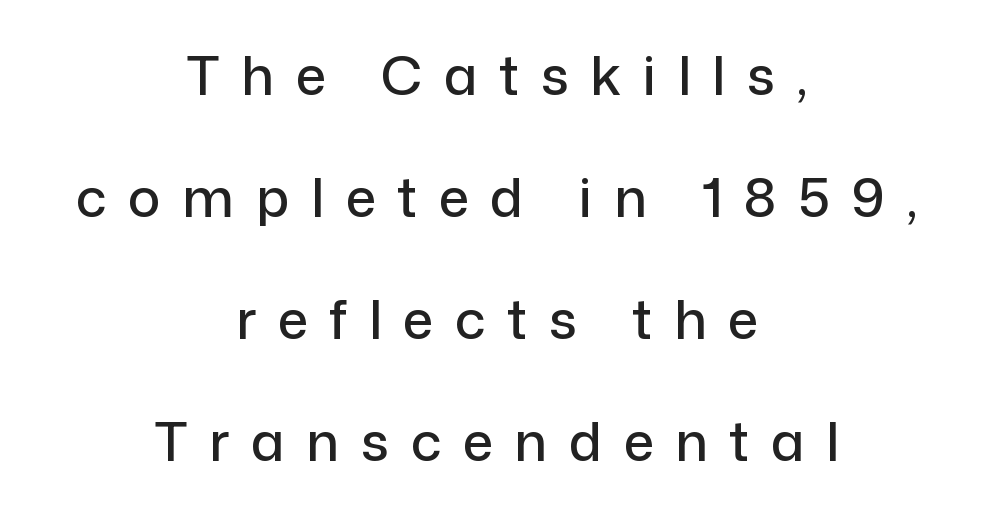
{"serif": "no", "italic": "no", "width": "normal", "stroke_contrast": "low", "x_height": "medium", "monospaced": "no", "underline": "no", "align": "center", "line_spacing": "loose", "line_spacing_ratio": 2.26, "letter_spacing": "wide", "letter_spacing_em": 0.4, "glyph_px": 54}
